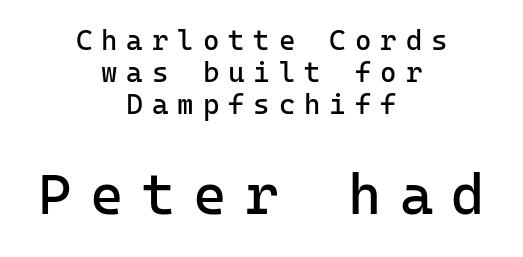
Here the glyphs are tracked loosely, breaking word shapes into spaced letters. Serifs: no, the terminals of the letterforms are clean. Does the leading feel generous? Not at all — it's pinched. Compared with a flush-left layout, this one balances lines on the center instead.
